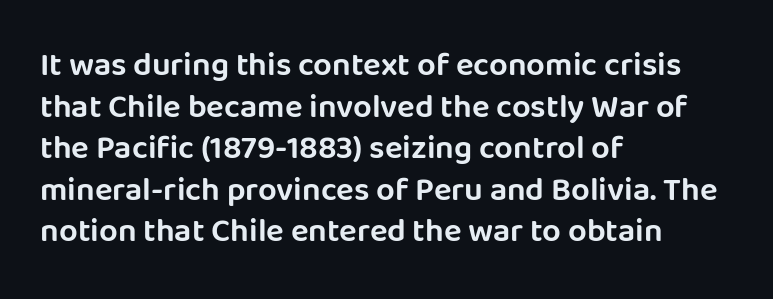
The letterforms sit shoulder to shoulder at normal distance. Left-aligned paragraph, ragged on the right. Check the space under the baseline: it is left empty. The glyphs in this specimen are sans serif. Italic: no, the glyphs are upright roman. Proportional: the letters do not fall into vertical columns.
